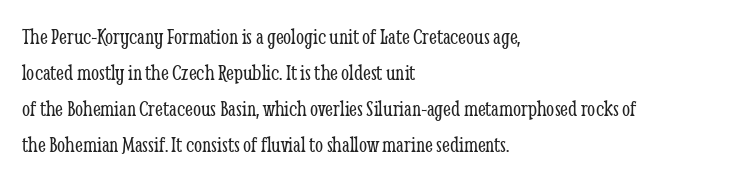
{"italic": "no", "bold": "no", "underline": "no", "align": "left", "line_spacing": "normal", "line_spacing_ratio": 1.56, "letter_spacing": "normal", "letter_spacing_em": 0.0, "glyph_px": 23}
